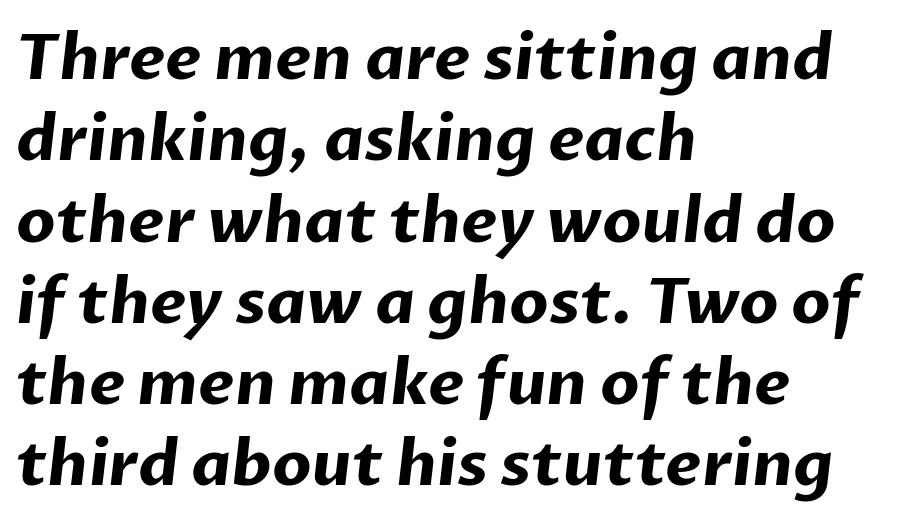
The image shows 63 px bold sans-serif type; set left-aligned, normal line spacing (1.29x), normal letter spacing, not underlined; low stroke contrast and a medium x-height.
